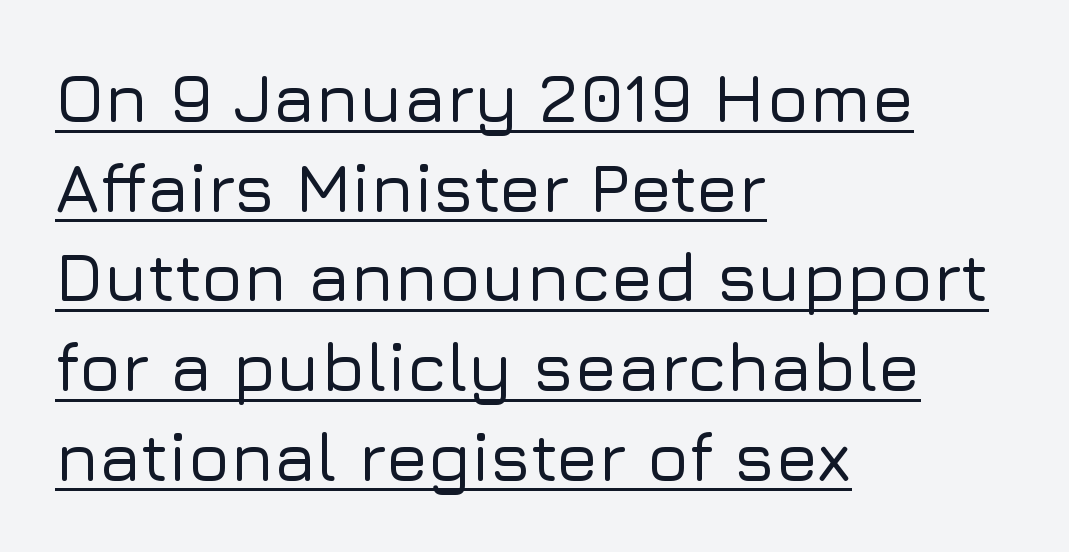
Q: Is the text italic (slanted)? A: No, it is upright.
Q: Is the typeface a serif or a sans-serif typeface? A: Sans-serif.
Q: Is the text underlined? A: Yes.
Q: How is the paragraph aligned? A: Left-aligned.
Q: Is the spacing between letters normal or unusually wide? A: Normal.
Q: Is the spacing between lines tight, normal or loose? A: Normal.
Q: Width (condensed, normal, or wide)? A: Normal.
Q: Stroke contrast? A: Low.
Q: x-height? A: Medium.
Q: Monospaced? A: No.
